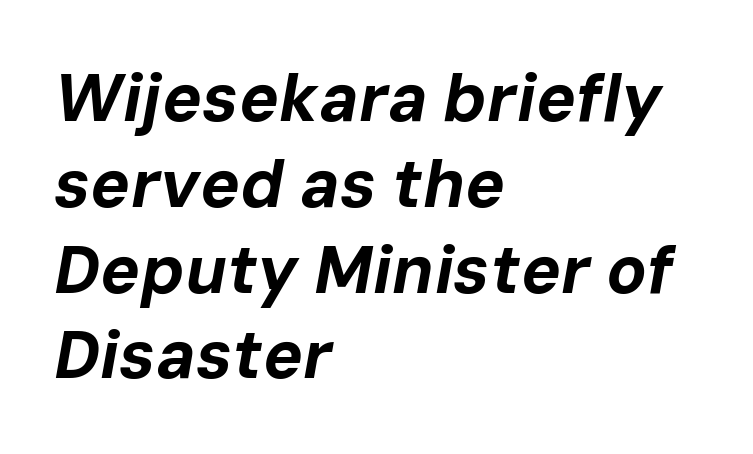
This sample has the flowing, uneven cadence of proportional lettering. One-word summary of the alignment: left. The typography opts for an oblique posture over an upright one. The string is rendered with underlining switched off.
